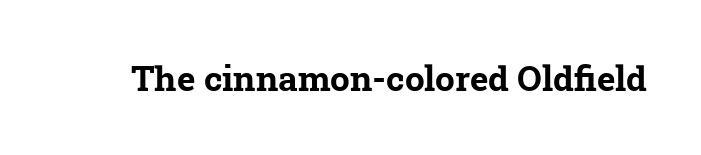
Spacing between characters is what you'd get straight out of the box. The designer went with a serif here, giving each stem small feet. What weight is shown? A full bold with thick strokes. Honestly, there is no underline to notice here at all.
